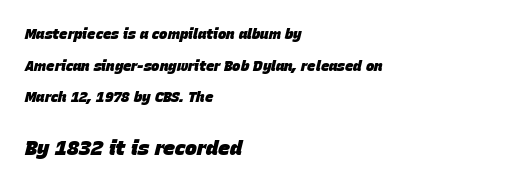
{"italic": "yes", "lean": "right", "slant_degrees": 15, "bold": "yes", "underline": "no", "align": "left", "line_spacing": "loose", "line_spacing_ratio": 2.26, "letter_spacing": "normal", "letter_spacing_em": 0.0, "larger_block": "second", "size_ratio": 1.43, "glyph_px": 20}
